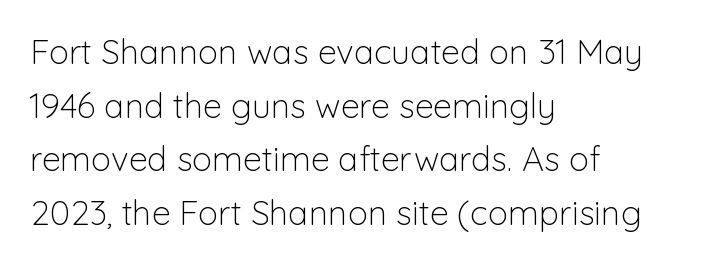
Lines of text with bare space underneath. The lettering holds an erect, upright posture throughout. A typesetter would label this face a sans. Caption: standard tracking, unaltered.
